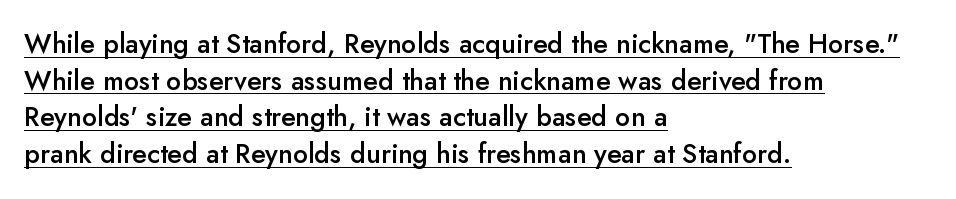
The rendered words wear a rule along their underside. The typesetter chose a ragged-right arrangement here. Summary of weight: moderately heavy, a semibold. If you drew a line through each stem, it would be perfectly vertical.
